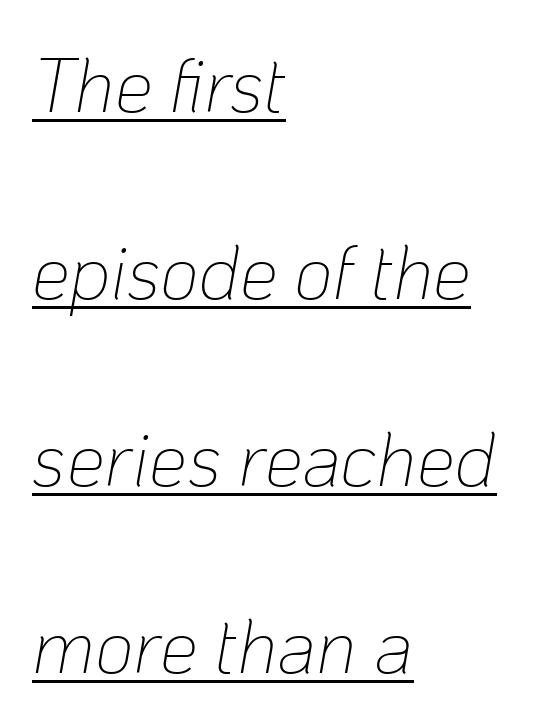
The image shows 76 px thin type, italic (leaning right); set left-aligned, loose line spacing (2.46x), normal letter spacing, underlined; low stroke contrast and a medium x-height.
